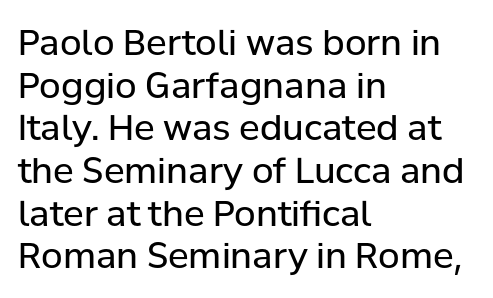
A classic flush-left, rag-right setting is used for this passage. Students, note that the glyphs here touch the page at normal intervals. The rendering uses natural spacing where letterforms have individual widths. Check under the words: just untouched page.
